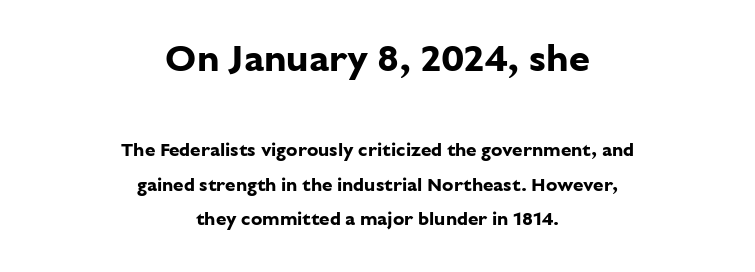
Q: Is the text bold? A: Yes.
Q: Is the text italic (slanted)? A: No, it is upright.
Q: Is the typeface a serif or a sans-serif typeface? A: Sans-serif.
Q: Is the text underlined? A: No.
Q: How is the paragraph aligned? A: Centered.
Q: Is the spacing between letters normal or unusually wide? A: Normal.
Q: Which block of text is set in a larger size, the first (top) or the second (bottom)? A: The first (top) one.
Q: Width (condensed, normal, or wide)? A: Normal.
Q: Stroke contrast? A: Low.
Q: x-height? A: Medium.
Q: Monospaced? A: No.
